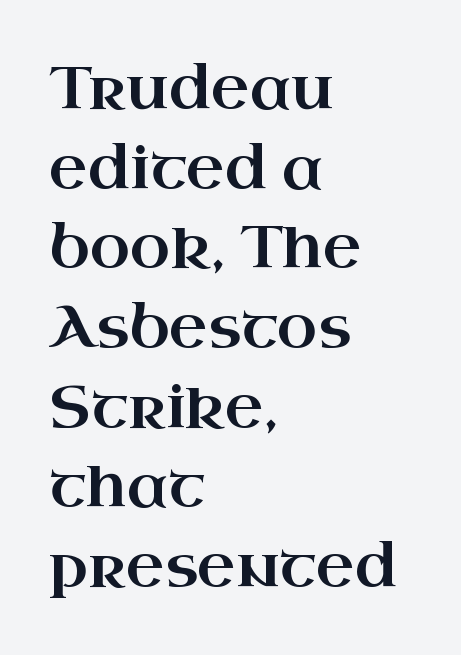
You could not count columns in this text — the font is proportionally spaced. The font family rendered here belongs to the serif group. You can tell it's not italic because the verticals are truly vertical. Honestly, the row spacing looks completely unremarkable. Underlining? Definitely not there. The rendering keeps characters at their native spacing.
